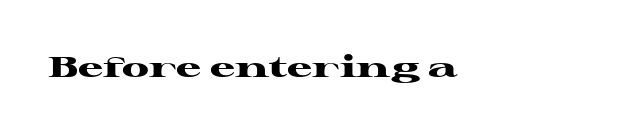
{"serif": "yes", "italic": "no", "bold": "yes", "weight": "heavy", "width": "wide", "stroke_contrast": "high", "x_height": "medium", "monospaced": "no", "underline": "no", "letter_spacing": "normal", "letter_spacing_em": 0.0, "glyph_px": 28}
